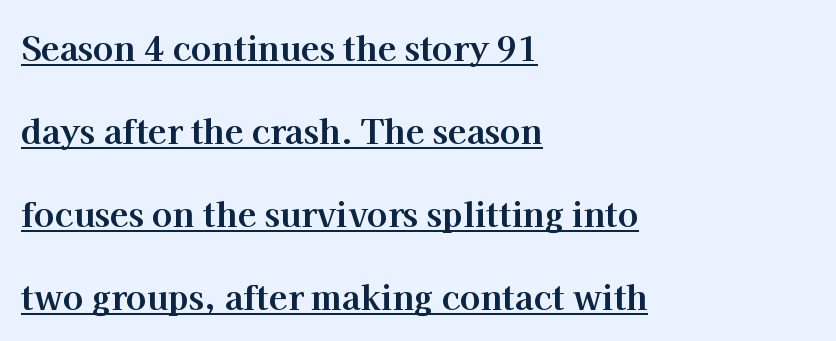
The space between consecutive lines is lavish. The rag falls on the right side of this text block. Spacing between characters is what you'd get straight out of the box. Stroke thickness is high; the sample reads as a true bold. This is underlined copy, the kind a proofreader might mark for attention.
